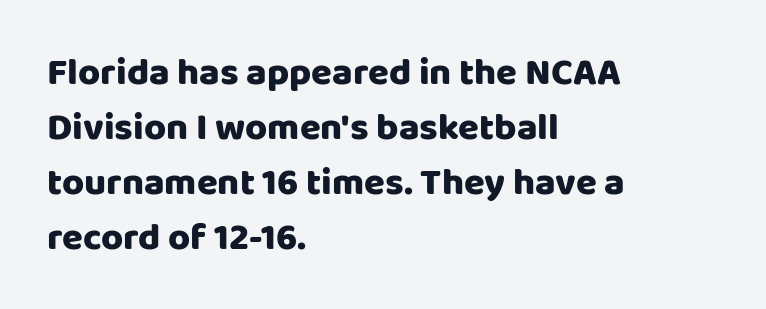
The image shows 38 px sans-serif type, upright; set left-aligned, normal line spacing (1.45x), normal letter spacing, not underlined; low stroke contrast and a large x-height.
